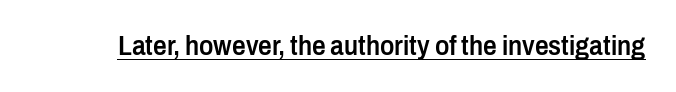
Q: Is the text bold? A: Semi-bold.
Q: Is the text italic (slanted)? A: No, it is upright.
Q: Is the text underlined? A: Yes.
Q: Is the spacing between letters normal or unusually wide? A: Normal.
